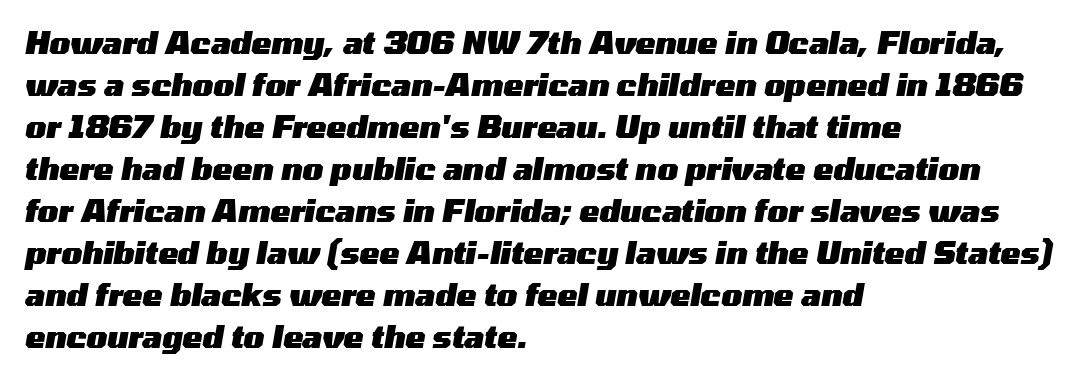
The image shows 30 px heavy, wide type, italic (leaning right); set left-aligned, normal line spacing (1.4x), normal letter spacing, not underlined; medium stroke contrast and a medium x-height.
